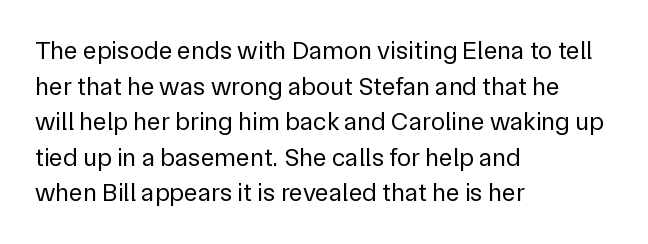
{"italic": "no", "bold": "no", "underline": "no", "align": "left", "line_spacing": "normal", "line_spacing_ratio": 1.37, "letter_spacing": "normal", "letter_spacing_em": 0.0, "glyph_px": 26}
